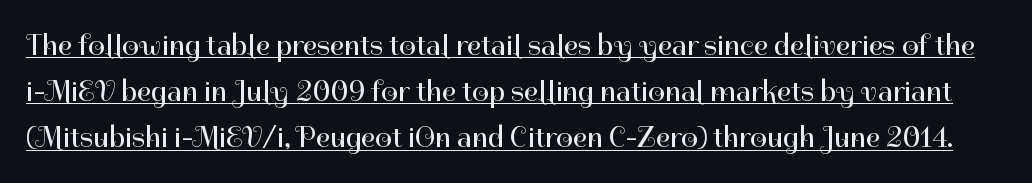
The image shows 30 px regular-weight sans-serif type, upright; set normal line spacing (1.54x), normal letter spacing, underlined; high stroke contrast and a medium x-height.
